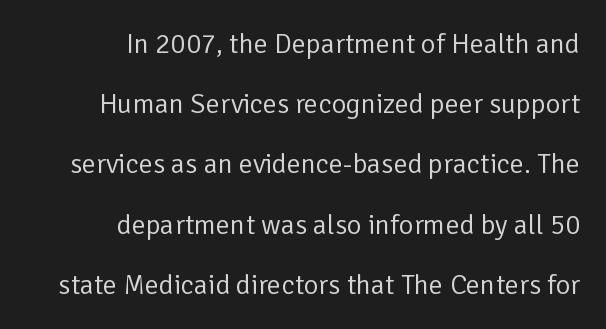
{"serif": "no", "italic": "no", "bold": "no", "weight": "regular", "width": "normal", "stroke_contrast": "low", "x_height": "medium", "monospaced": "no", "underline": "no", "align": "right", "line_spacing": "loose", "line_spacing_ratio": 2.15, "letter_spacing": "normal", "letter_spacing_em": 0.0, "glyph_px": 28}
